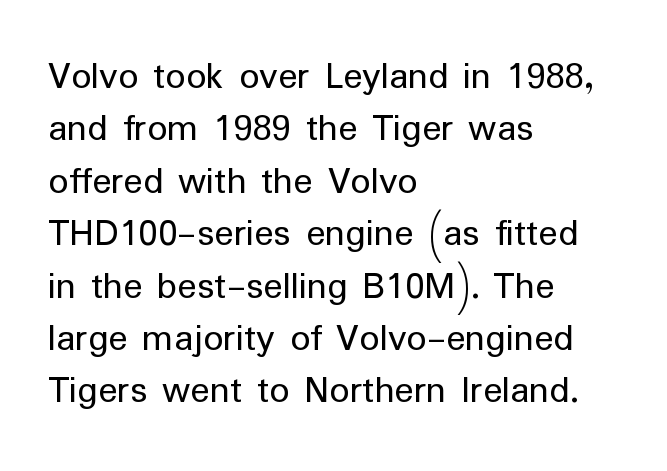
{"serif": "no", "italic": "no", "bold": "no", "weight": "regular", "width": "normal", "stroke_contrast": "low", "x_height": "medium", "monospaced": "no", "underline": "no", "align": "left", "line_spacing": "normal", "line_spacing_ratio": 1.31, "letter_spacing": "normal", "letter_spacing_em": 0.0, "glyph_px": 40}
